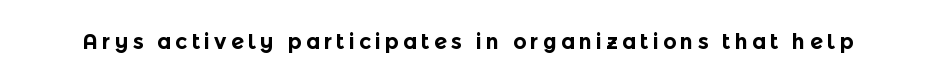
{"italic": "no", "bold": "yes", "underline": "no", "glyph_px": 21}
